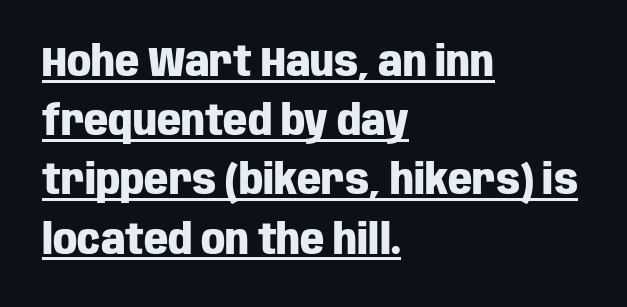
One glance says typical: line gaps are just what's usual. Short and long lines alike share a common starting point at left. A baseline rule has been typeset under these characters. The typography opts for an upright posture over an oblique one. Here the glyphs are tracked normally, forming tight word shapes. Heft: maximum for text — a bold.
